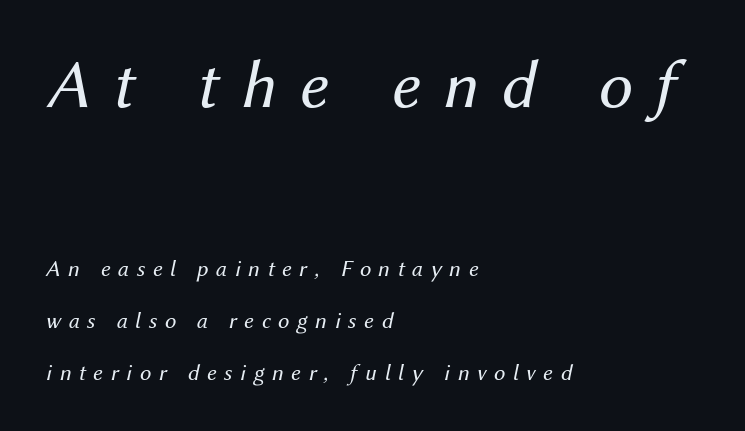
Yep, that's italic — everything's leaning. Is the lower block the larger one? No — the upper block carries the bigger type. One glance says open: line gaps are wider than usual. Each stroke keeps to a modest, everyday thickness or less. Horizontal alignment here is leftward, the default for most running prose. Think of a printed novel: that variable character pitch is what you see here.
